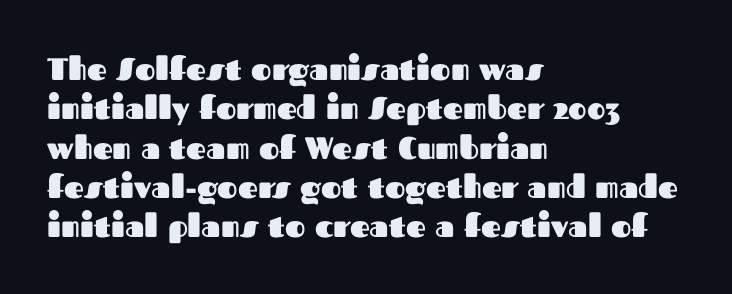
{"serif": "no", "italic": "no", "bold": "yes", "weight": "heavy", "width": "normal", "stroke_contrast": "medium", "x_height": "medium", "monospaced": "no", "underline": "no", "align": "left", "line_spacing": "normal", "line_spacing_ratio": 1.27, "letter_spacing": "normal", "letter_spacing_em": 0.0, "glyph_px": 31}
